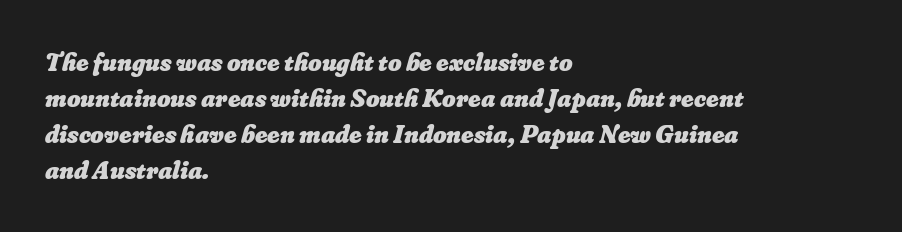
{"bold": "yes", "underline": "no", "align": "left", "line_spacing": "normal", "line_spacing_ratio": 1.39, "letter_spacing": "normal", "letter_spacing_em": 0.0, "glyph_px": 26}
